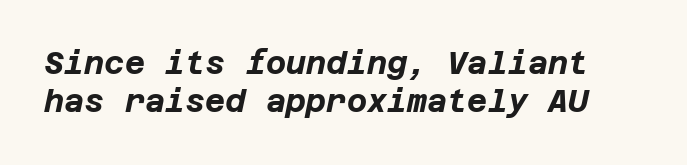
Typesetter's note: full bold, strokes at maximum text heaviness. Underline: absent. In terms of posture, this sample is oblique. Spacing between characters is what you'd get straight out of the box.
